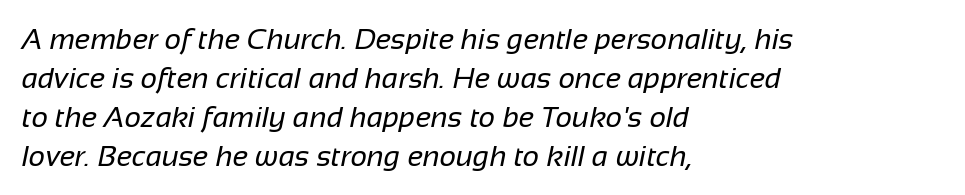
You could not count columns in this text — the font is proportionally spaced. Compared with typical paragraphs, the rows here are spaced about the same. Standard letterfit; no display-style spreading of the glyphs. The weight would be labelled regular, book, light, or lighter still.
